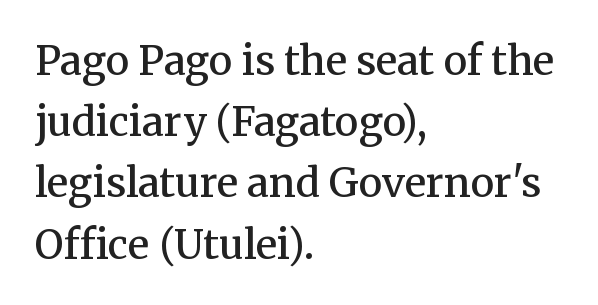
{"serif": "yes", "italic": "no", "bold": "semi", "weight": "semibold", "width": "normal", "stroke_contrast": "medium", "x_height": "medium", "monospaced": "no", "underline": "no", "align": "left", "line_spacing": "normal", "line_spacing_ratio": 1.53, "letter_spacing": "normal", "letter_spacing_em": 0.0, "glyph_px": 40}
